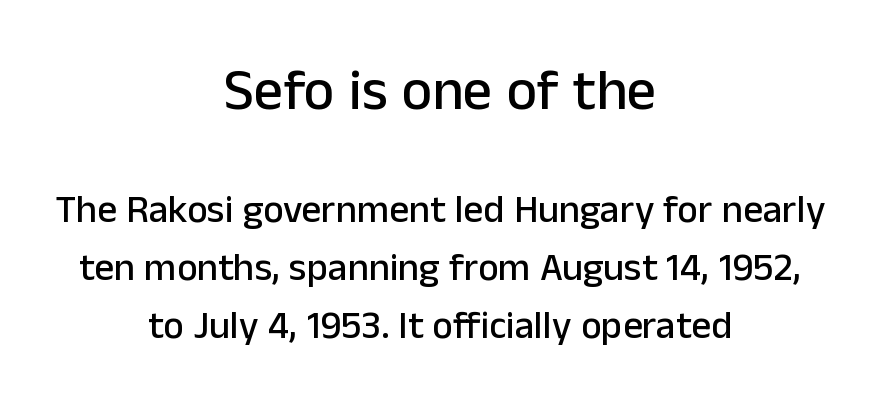
{"serif": "no", "italic": "no", "width": "normal", "stroke_contrast": "low", "x_height": "medium", "monospaced": "no", "underline": "no", "align": "center", "line_spacing": "normal", "line_spacing_ratio": 1.48, "letter_spacing": "normal", "letter_spacing_em": 0.0, "larger_block": "first", "size_ratio": 1.49, "glyph_px": 58}
